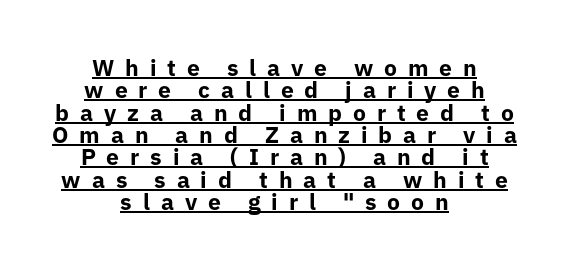
The image shows 23 px bold type, upright; set centered, tight line spacing (0.97x), unusually wide letter spacing (+0.47 em), underlined.
